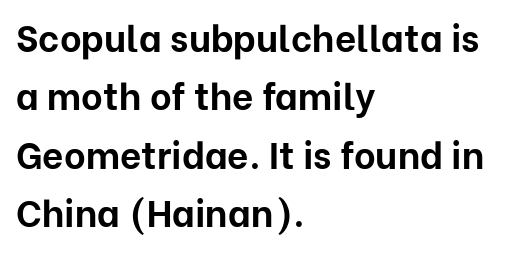
The image shows 37 px bold sans-serif type, upright; set left-aligned, normal line spacing (1.58x), normal letter spacing, not underlined; low stroke contrast and a medium x-height.
